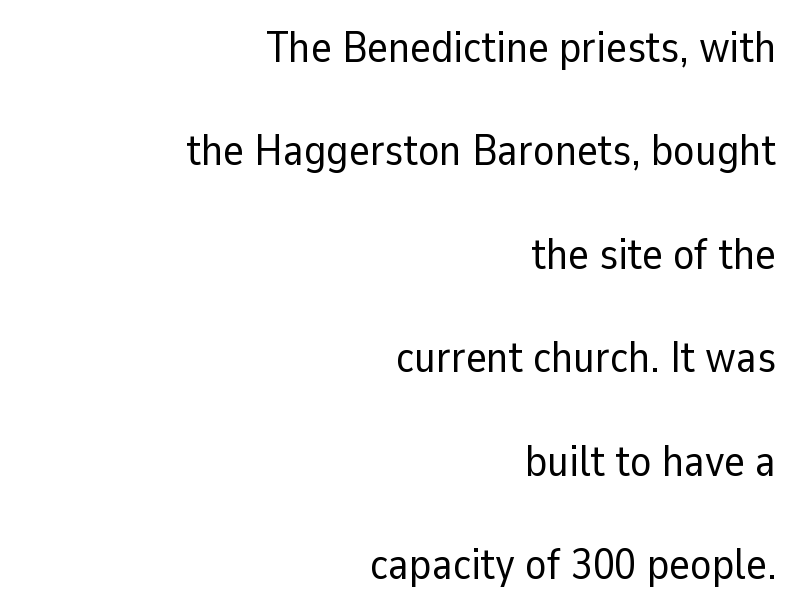
The vertical gap from one line to the next is large. What stands out about the letter spacing? Nothing — it is the standard amount. Vertical stems look standard width or narrower in stroke. You can tell it's not italic because the verticals are truly vertical. The face used here is a sans, in the tradition of grotesques and geometrics. Any mark beneath the type? The region is blank.
